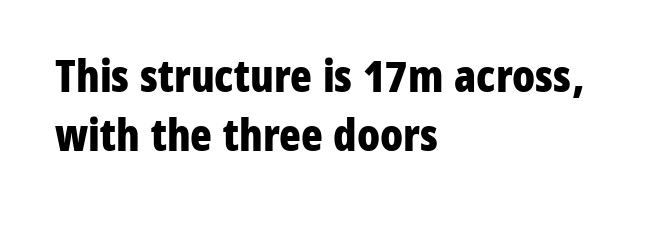
Q: Is the text bold? A: Yes.
Q: Is the text italic (slanted)? A: No, it is upright.
Q: Is the typeface a serif or a sans-serif typeface? A: Sans-serif.
Q: Is the text underlined? A: No.
Q: How is the paragraph aligned? A: Left-aligned.
Q: Is the spacing between letters normal or unusually wide? A: Normal.
Q: Is the spacing between lines tight, normal or loose? A: Normal.
Q: Width (condensed, normal, or wide)? A: Condensed.
Q: Stroke contrast? A: Low.
Q: x-height? A: Medium.
Q: Monospaced? A: No.
